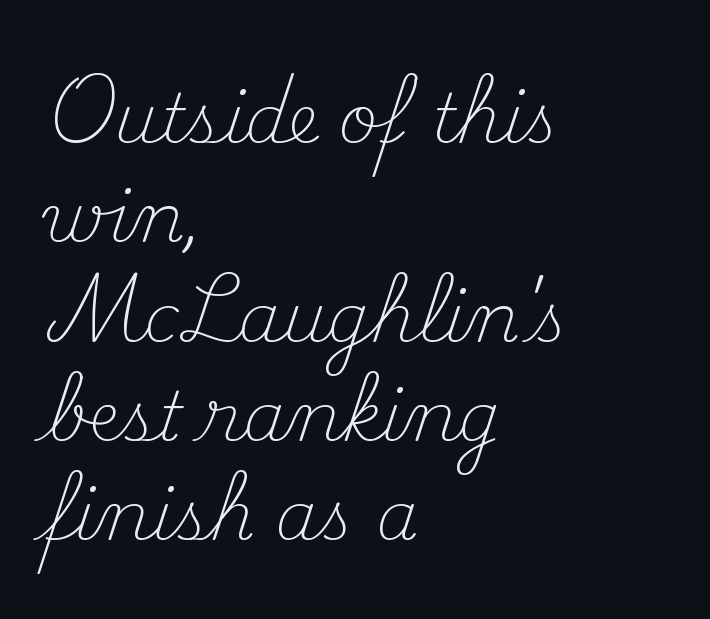
This rendering features lettering with no underline. Type style note: has serifs. Spacing verdict: proportional, widths tailored to each character. If you drew a ruler down the left edge, every line would touch it. The vertical gap from one line to the next is medium.
